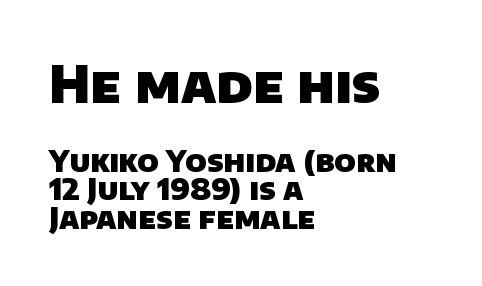
Q: Is the text bold? A: Yes.
Q: Is the typeface a serif or a sans-serif typeface? A: Sans-serif.
Q: Is the text underlined? A: No.
Q: How is the paragraph aligned? A: Left-aligned.
Q: Is the spacing between letters normal or unusually wide? A: Normal.
Q: Is the spacing between lines tight, normal or loose? A: Tight.
Q: Which block of text is set in a larger size, the first (top) or the second (bottom)? A: The first (top) one.
Q: Width (condensed, normal, or wide)? A: Normal.
Q: Stroke contrast? A: Low.
Q: x-height? A: Large.
Q: Monospaced? A: No.
